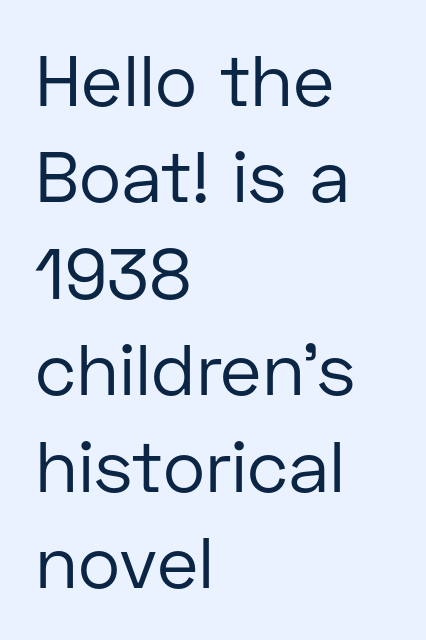
Q: Is the text bold? A: No.
Q: Is the text italic (slanted)? A: No, it is upright.
Q: Is the typeface a serif or a sans-serif typeface? A: Sans-serif.
Q: Is the text underlined? A: No.
Q: How is the paragraph aligned? A: Left-aligned.
Q: Is the spacing between letters normal or unusually wide? A: Normal.
Q: Is the spacing between lines tight, normal or loose? A: Normal.
Q: Width (condensed, normal, or wide)? A: Normal.
Q: Stroke contrast? A: Low.
Q: x-height? A: Medium.
Q: Monospaced? A: No.
